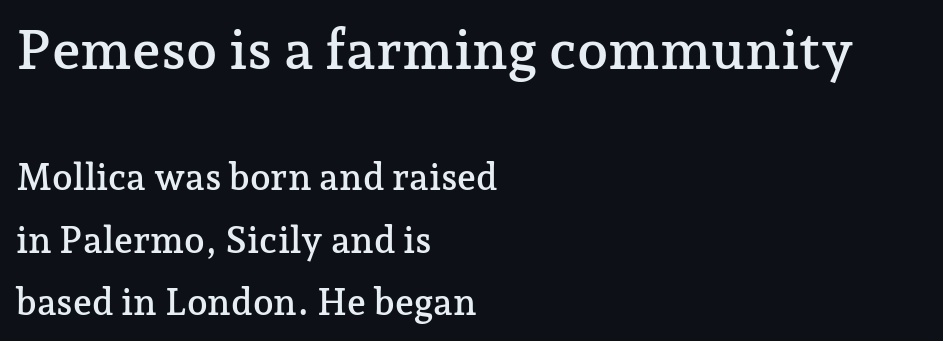
{"serif": "yes", "italic": "no", "width": "normal", "stroke_contrast": "low", "x_height": "medium", "monospaced": "no", "underline": "no", "align": "left", "line_spacing": "normal", "line_spacing_ratio": 1.69, "letter_spacing": "normal", "letter_spacing_em": 0.0, "larger_block": "first", "size_ratio": 1.51, "glyph_px": 56}
